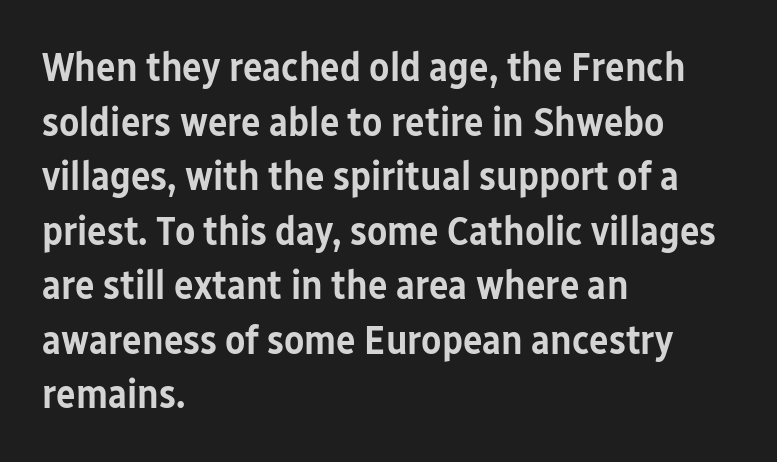
The image shows 41 px semibold, condensed sans-serif type, upright; set left-aligned, normal line spacing (1.33x), normal letter spacing, not underlined; low stroke contrast and a medium x-height.
